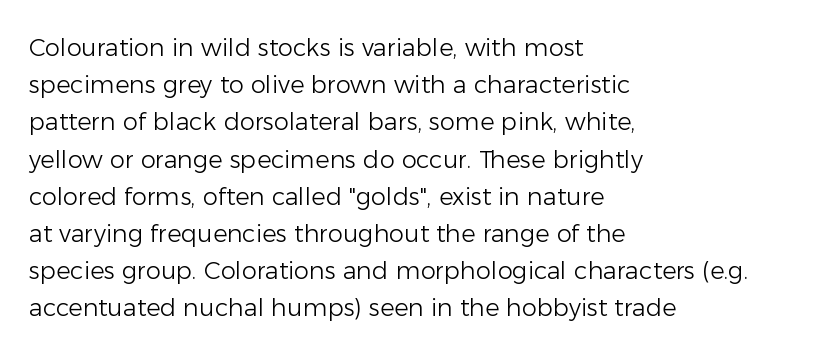
Ordinary non-slanted type is in use. This sample uses plain, unmodified letter spacing. Has an underline been added? It has not. The designer left line spacing at the default. The cut favours lightness, reaching ordinary text weight at its darkest. Layout note: lines flush left.
